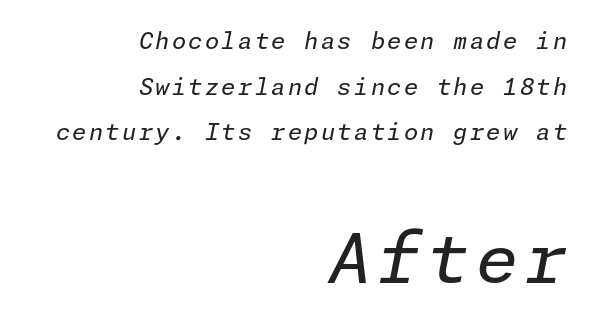
{"italic": "yes", "lean": "right", "slant_degrees": 11, "bold": "no", "weight": "regular", "width": "normal", "stroke_contrast": "low", "x_height": "medium", "underline": "no", "align": "right", "line_spacing": "loose", "line_spacing_ratio": 1.98, "larger_block": "second", "size_ratio": 2.96, "glyph_px": 68}
